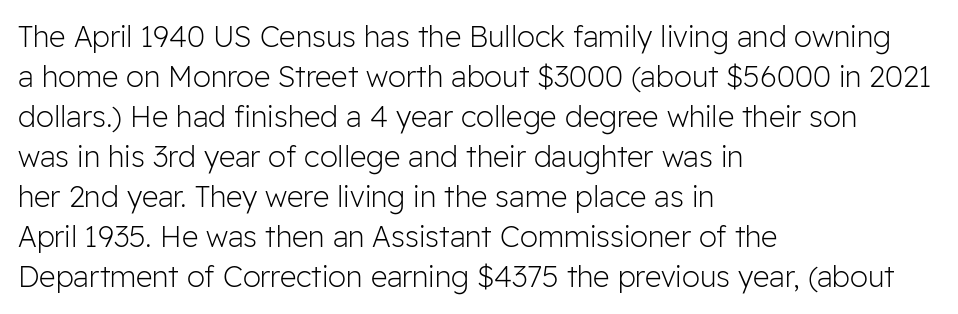
These lines stack with their left ends in a neat column. This is not heavy type; no bold has been used. Quick note: interline space is typical. The axis of the letterforms is exactly vertical. This sample has the flowing, uneven cadence of proportional lettering.
